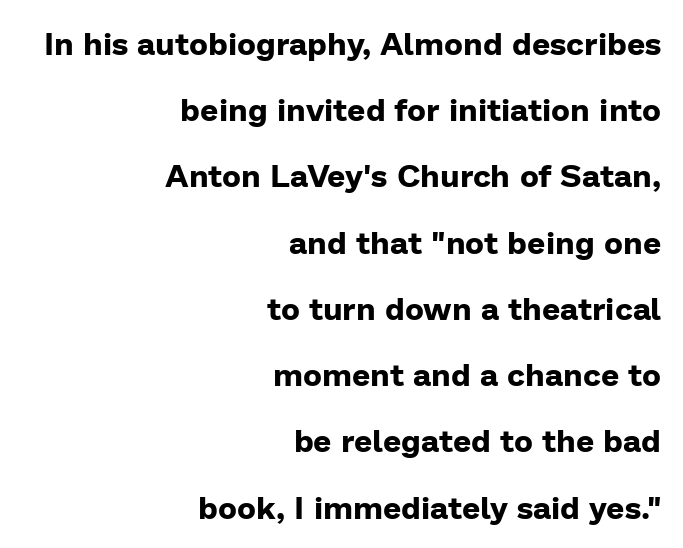
These lines are composed in type without serifs. This is the regular roman posture of the typeface. Short note: letters normally spaced. The setting favours the right margin, as signatures and pull-quotes sometimes do.
